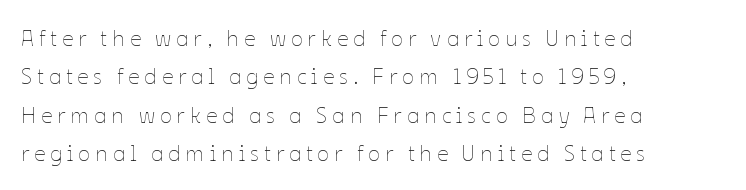
{"italic": "no", "bold": "no", "underline": "no", "align": "left", "line_spacing_ratio": 1.75, "letter_spacing": "wide", "letter_spacing_em": 0.23, "glyph_px": 22}
